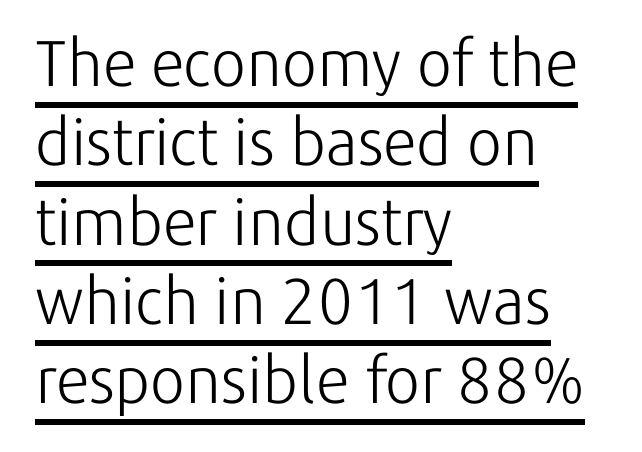
Compared with a typical body face, this is equally light or lighter still. This rendering features underlined lettering. Think of a printed novel: that variable character pitch is what you see here. Where is the straight margin? On the left. You can tell it's not italic because the verticals are truly vertical. Is the letter spacing exaggerated? No — it looks like the ordinary default.
